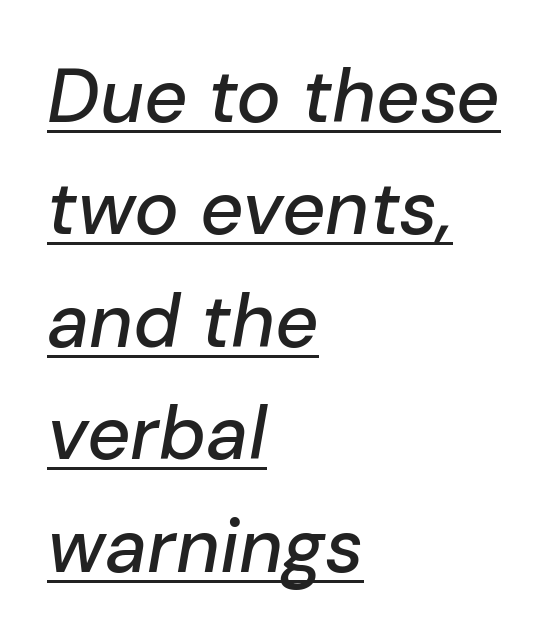
{"italic": "yes", "lean": "right", "slant_degrees": 10, "width": "normal", "stroke_contrast": "low", "x_height": "medium", "monospaced": "no", "underline": "yes", "align": "left", "line_spacing": "normal", "line_spacing_ratio": 1.5, "letter_spacing": "normal", "letter_spacing_em": 0.0, "glyph_px": 75}
